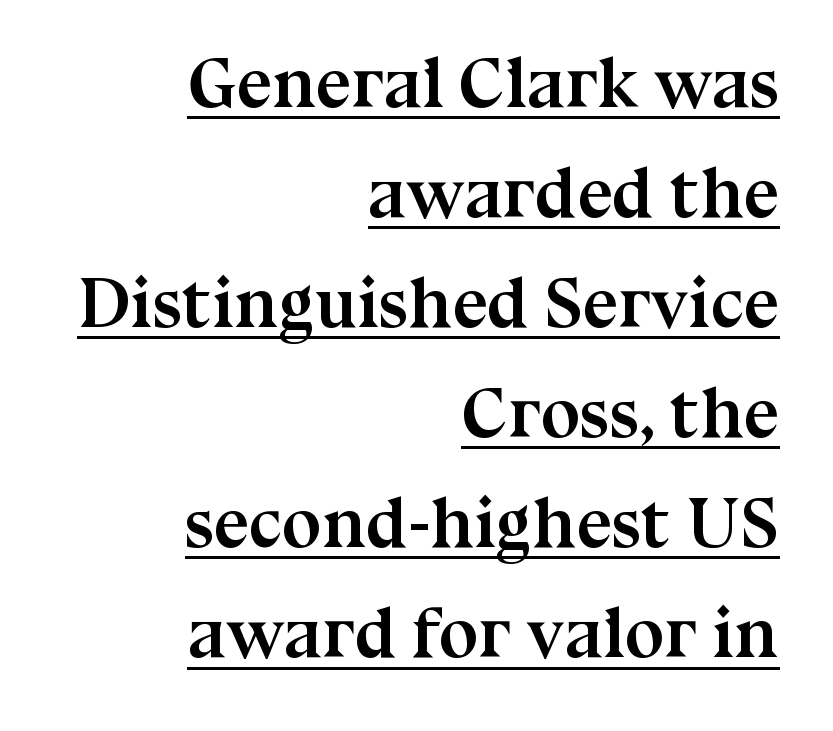
The image shows 71 px semibold serif type, upright; set right-aligned, normal line spacing (1.55x), normal letter spacing, underlined; medium stroke contrast and a medium x-height.
